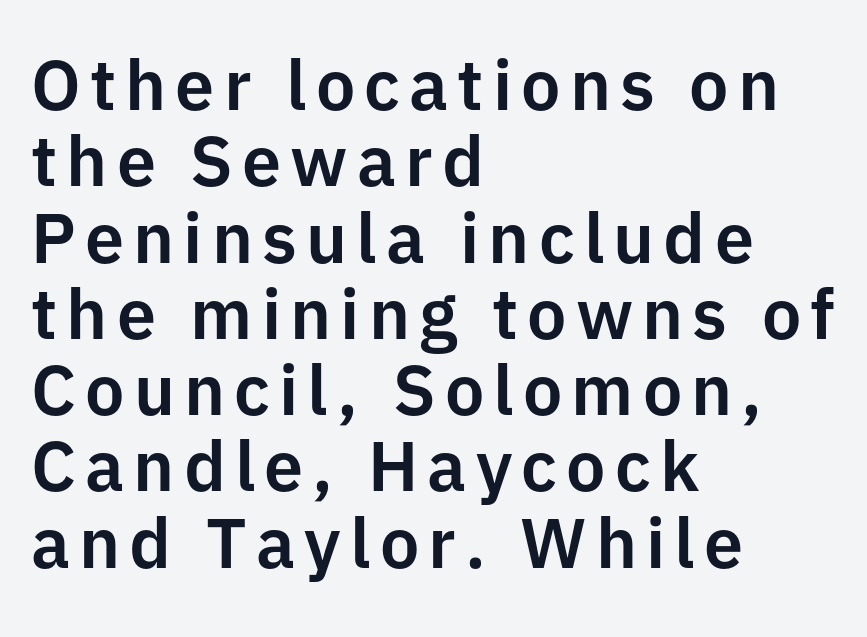
Q: Is the text italic (slanted)? A: No, it is upright.
Q: Is the typeface a serif or a sans-serif typeface? A: Sans-serif.
Q: Is the text underlined? A: No.
Q: How is the paragraph aligned? A: Left-aligned.
Q: Is the spacing between lines tight, normal or loose? A: Tight.
Q: Width (condensed, normal, or wide)? A: Normal.
Q: Stroke contrast? A: Low.
Q: x-height? A: Medium.
Q: Monospaced? A: No.
